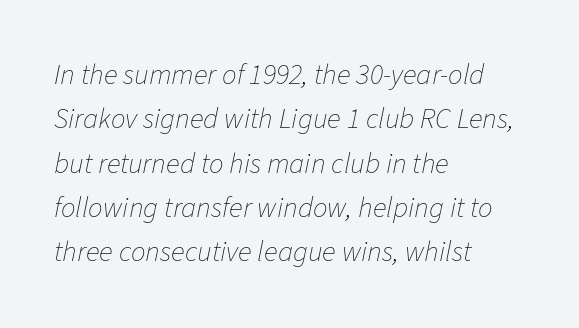
{"italic": "yes", "lean": "right", "slant_degrees": 11, "bold": "no", "weight": "thin", "width": "normal", "stroke_contrast": "low", "x_height": "medium", "monospaced": "no", "underline": "no", "align": "left", "line_spacing": "normal", "line_spacing_ratio": 1.53, "letter_spacing": "normal", "letter_spacing_em": 0.0, "glyph_px": 29}
